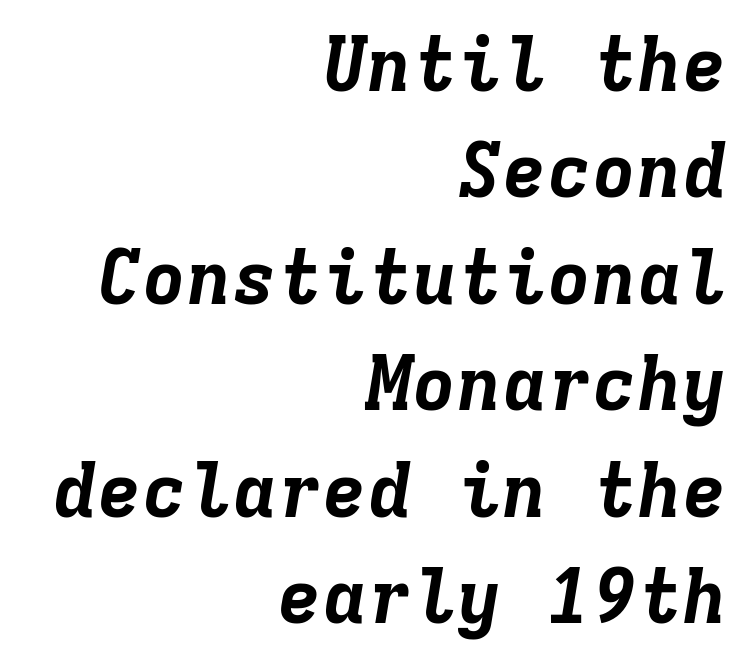
Is the block centered? No — it sits flush against the right margin. Interline gaps are of average width in this sample. Honestly, there is no underline to notice here at all. Note the uniform advance width — an 'i' takes as much space as an 'm'. Summary of weight: heavy, a full bold.
